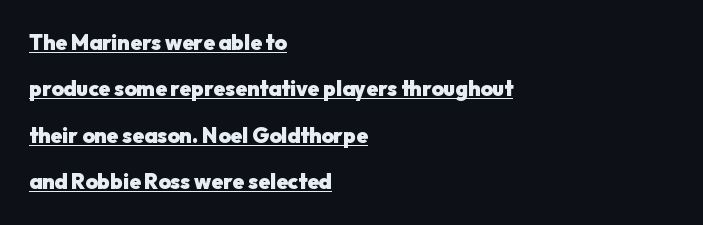
{"italic": "no", "bold": "yes", "underline": "yes", "align": "left", "line_spacing": "loose", "line_spacing_ratio": 2.21, "letter_spacing": "normal", "letter_spacing_em": 0.0, "glyph_px": 21}
